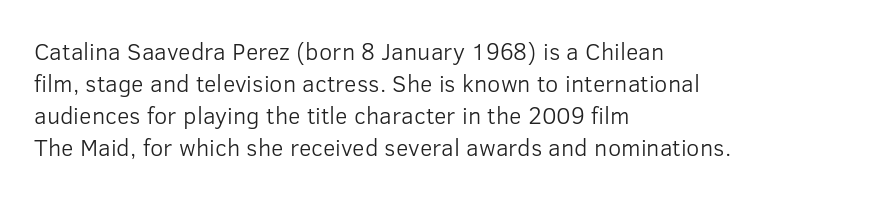
{"italic": "no", "bold": "no", "underline": "no", "align": "left", "line_spacing": "normal", "line_spacing_ratio": 1.33, "letter_spacing": "normal", "letter_spacing_em": 0.0, "glyph_px": 24}
